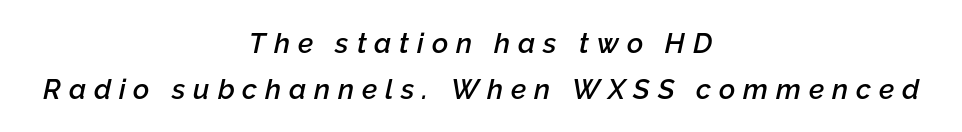
{"italic": "yes", "lean": "right", "slant_degrees": 12, "bold": "semi", "weight": "semibold", "width": "normal", "stroke_contrast": "low", "x_height": "medium", "monospaced": "no", "underline": "no", "align": "center", "line_spacing": "normal", "line_spacing_ratio": 1.64, "letter_spacing": "wide", "letter_spacing_em": 0.28, "glyph_px": 28}
